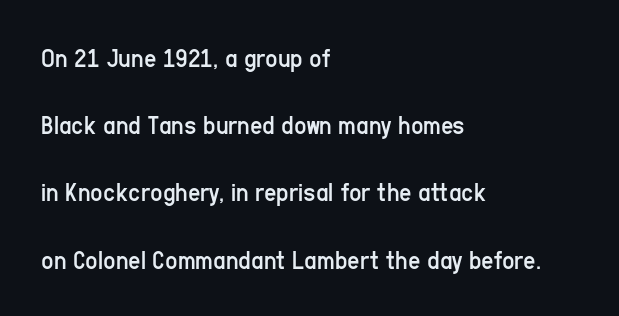
Weight: regular or lighter. These lines stand farther apart than default settings would place them. Tall strokes in this sample are plumb rather than angled. Each line starts at the same left margin while the right side varies. These lines keep a tight, regular rhythm from letter to letter. Rule under the text: the space is simply empty.
